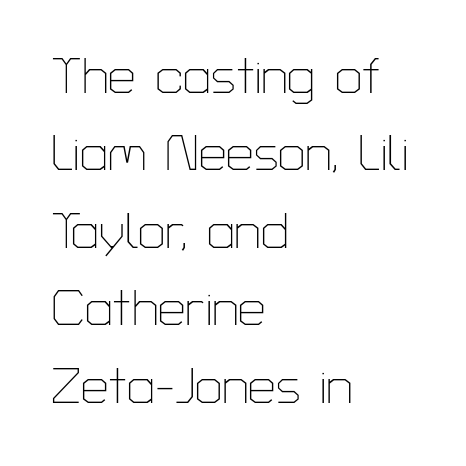
{"serif": "no", "italic": "no", "bold": "no", "weight": "thin", "width": "normal", "stroke_contrast": "low", "x_height": "medium", "monospaced": "no", "underline": "no", "align": "left", "line_spacing": "normal", "line_spacing_ratio": 1.58, "letter_spacing": "normal", "letter_spacing_em": 0.0, "glyph_px": 49}
